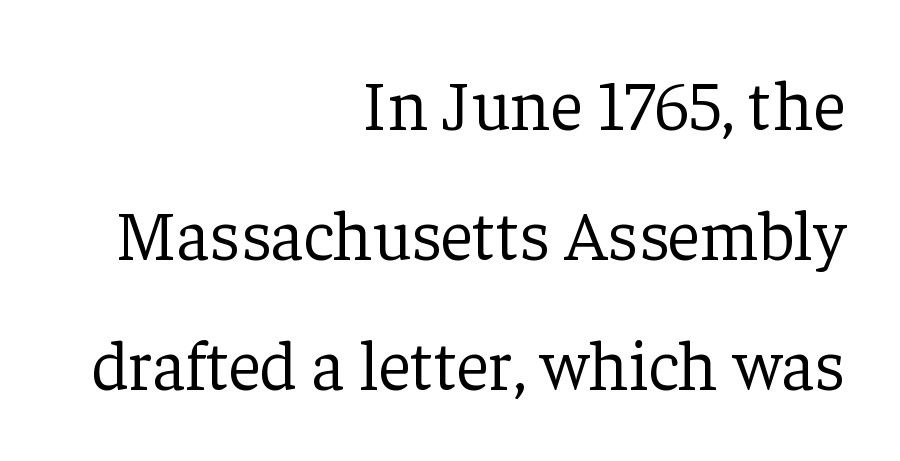
The image shows 71 px light serif type, upright; set right-aligned, line spacing 1.83x, normal letter spacing, not underlined; low stroke contrast and a medium x-height.
